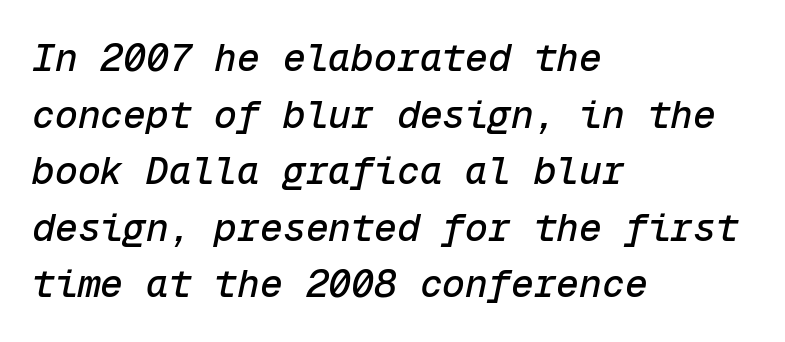
Q: Is the text italic (slanted)? A: Yes, it leans right by about 12 degrees.
Q: Is the text underlined? A: No.
Q: How is the paragraph aligned? A: Left-aligned.
Q: Is the spacing between letters normal or unusually wide? A: Normal.
Q: Is the spacing between lines tight, normal or loose? A: Normal.
Q: Width (condensed, normal, or wide)? A: Normal.
Q: Stroke contrast? A: Low.
Q: x-height? A: Medium.
Q: Monospaced? A: Yes.
